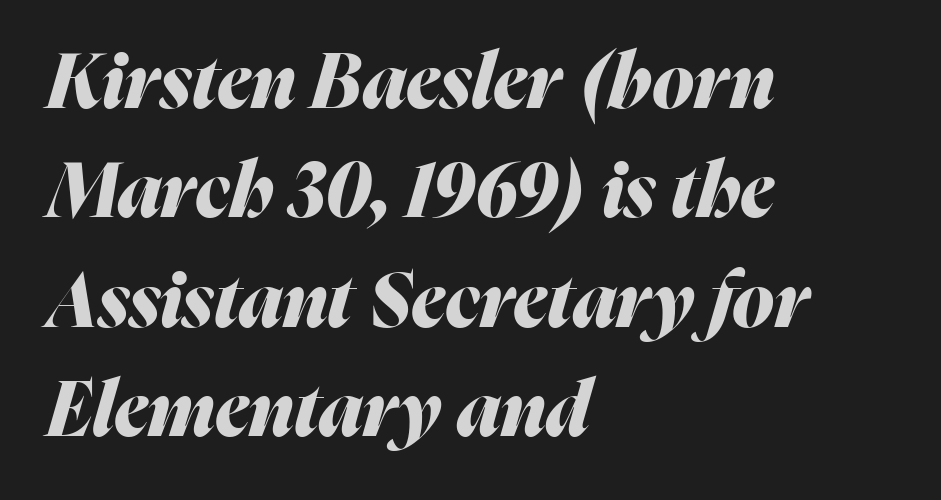
Q: Is the text bold? A: Yes.
Q: Is the text italic (slanted)? A: Yes, it leans right by about 16 degrees.
Q: Is the text underlined? A: No.
Q: How is the paragraph aligned? A: Left-aligned.
Q: Is the spacing between letters normal or unusually wide? A: Normal.
Q: Is the spacing between lines tight, normal or loose? A: Normal.
Q: Width (condensed, normal, or wide)? A: Normal.
Q: Stroke contrast? A: Medium.
Q: x-height? A: Medium.
Q: Monospaced? A: No.
